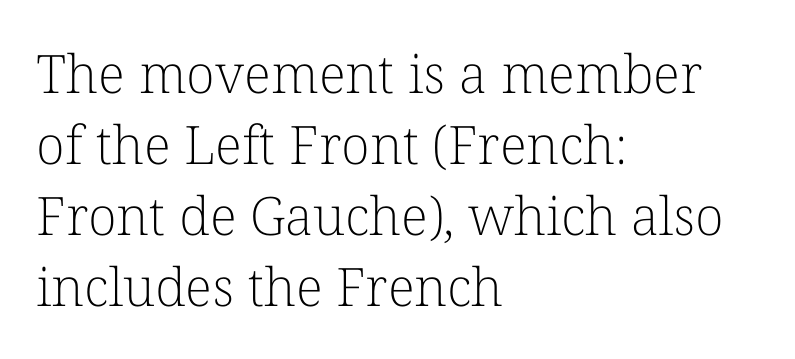
The image shows 53 px light serif type, upright; set left-aligned, normal line spacing (1.34x), normal letter spacing, not underlined; low stroke contrast and a medium x-height.
